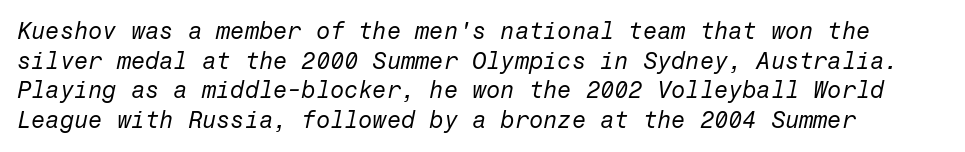
The image shows 23 px text type, italic (leaning right); set normal line spacing (1.29x), normal letter spacing, not underlined.
